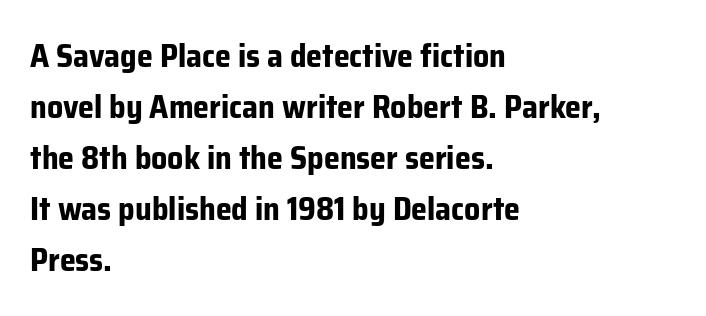
The image shows 32 px bold sans-serif type, upright; set left-aligned, normal line spacing (1.59x), normal letter spacing, not underlined; low stroke contrast and a medium x-height.
